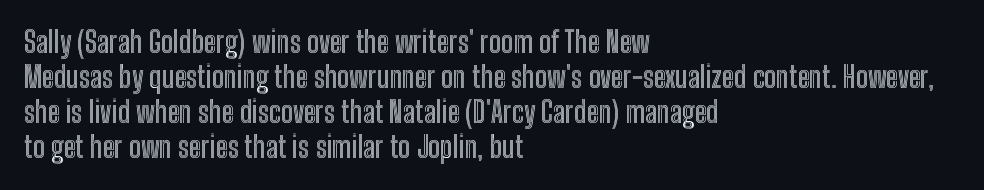
The image shows 29 px condensed type, upright; set left-aligned, line spacing 1.21x, normal letter spacing, not underlined; a medium x-height.
